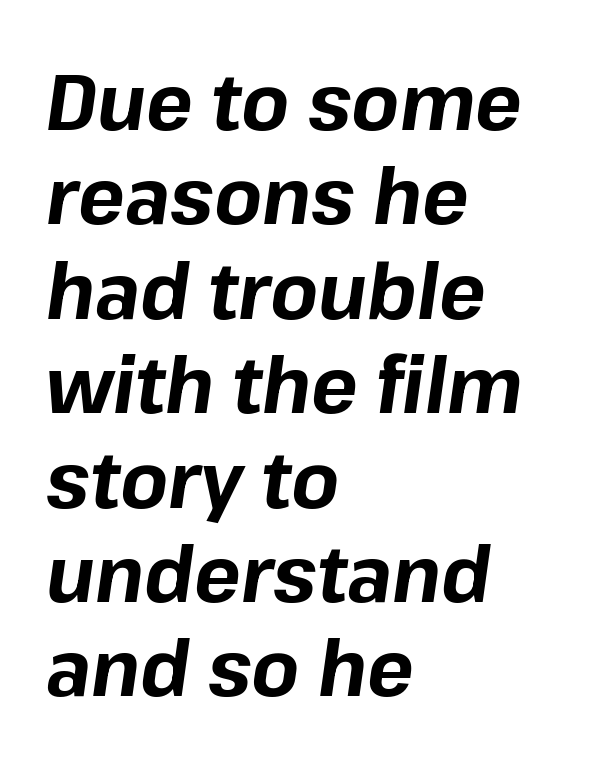
The image shows 78 px bold type, italic (leaning right); set left-aligned, line spacing 1.21x, normal letter spacing, not underlined; low stroke contrast and a medium x-height.
